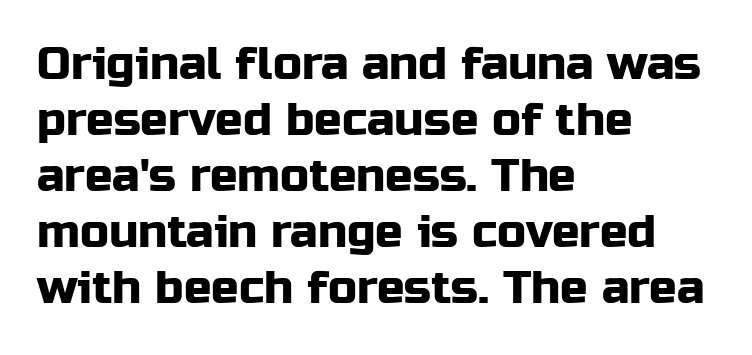
Proportional: the letters do not fall into vertical columns. The words here are not underlined. Italic? Not at all — the glyphs are vertical. The glyphs in this specimen are sans serif. Standard letterfit; no display-style spreading of the glyphs.
